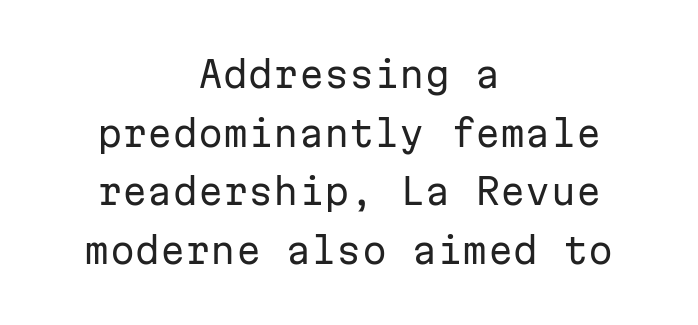
The baseline area is clear. Note the uniform advance width — an 'i' takes as much space as an 'm'. Notice how the stems are strictly vertical — no italics here. This is sans-serif lettering, the kind often seen on screens and signage. Stroke mass is kept to a normal reading level or below. The letterforms sit shoulder to shoulder at normal distance.
